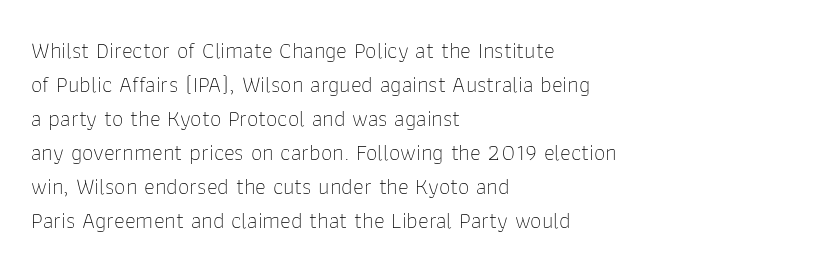
{"italic": "no", "bold": "no", "underline": "no", "align": "left", "line_spacing": "normal", "line_spacing_ratio": 1.48, "letter_spacing": "normal", "letter_spacing_em": 0.0, "glyph_px": 23}
